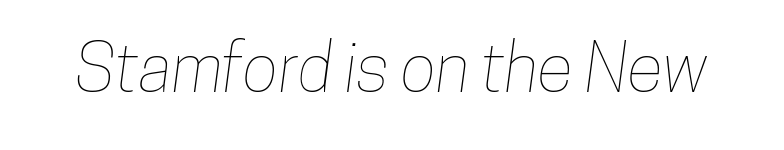
{"width": "condensed", "stroke_contrast": "low", "x_height": "medium", "monospaced": "no", "underline": "no", "letter_spacing": "normal", "letter_spacing_em": 0.0, "glyph_px": 67}
